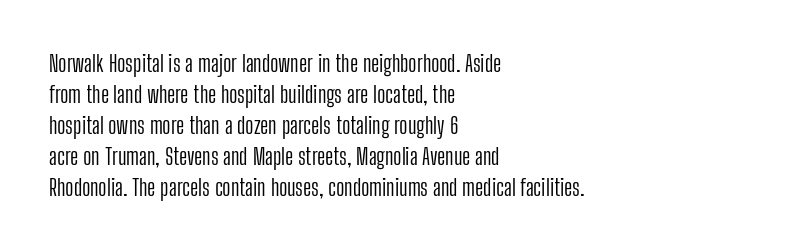
The image shows 23 px text type, upright; set left-aligned, normal line spacing (1.35x), normal letter spacing, not underlined.
